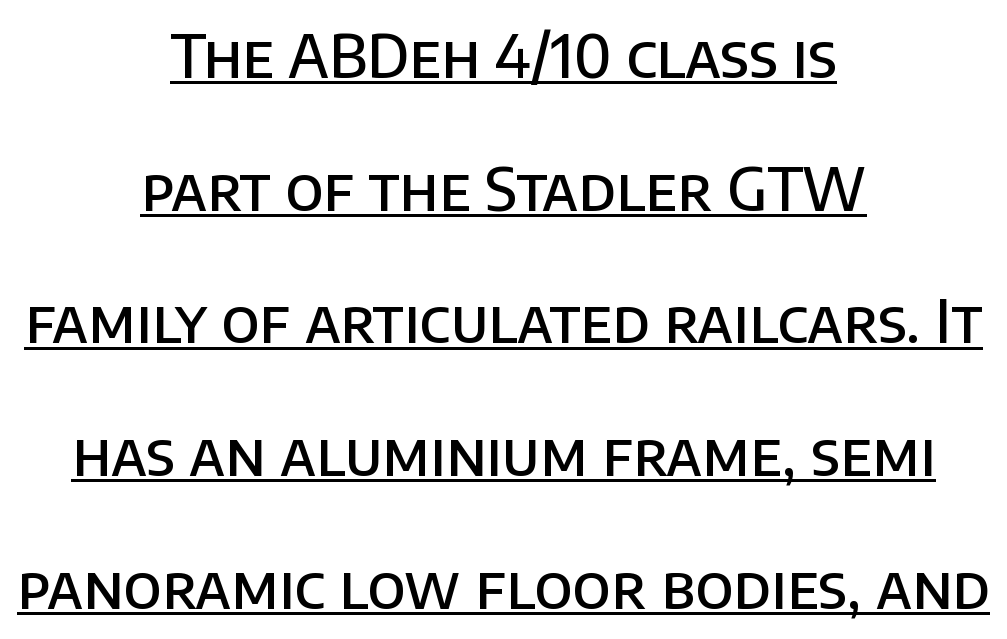
Q: Is the text bold? A: Semi-bold.
Q: Is the text italic (slanted)? A: No, it is upright.
Q: Is the typeface a serif or a sans-serif typeface? A: Sans-serif.
Q: Is the text underlined? A: Yes.
Q: How is the paragraph aligned? A: Centered.
Q: Is the spacing between letters normal or unusually wide? A: Normal.
Q: Is the spacing between lines tight, normal or loose? A: Loose.
Q: Width (condensed, normal, or wide)? A: Normal.
Q: Stroke contrast? A: Low.
Q: x-height? A: Large.
Q: Monospaced? A: No.
